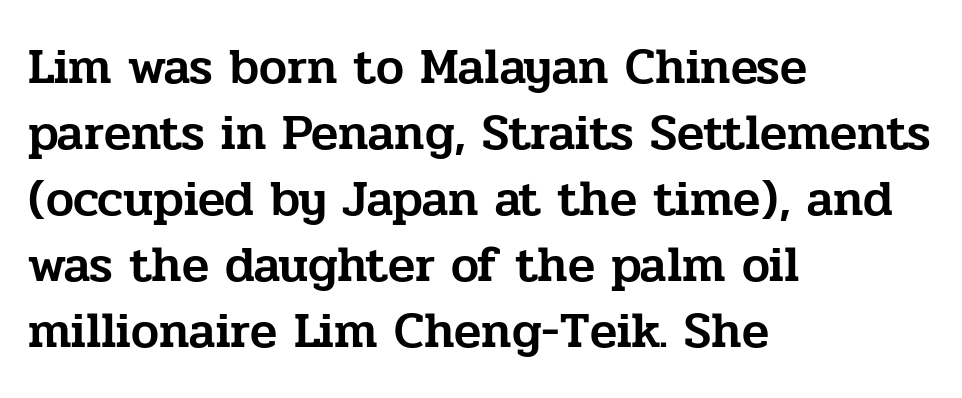
The image shows 50 px serif type, upright; set left-aligned, normal line spacing (1.32x), normal letter spacing, not underlined; low stroke contrast and a medium x-height.
